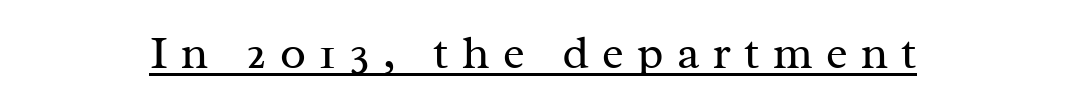
{"serif": "yes", "italic": "no", "bold": "no", "weight": "regular", "width": "normal", "stroke_contrast": "medium", "x_height": "medium", "monospaced": "no", "underline": "yes", "letter_spacing": "wide", "letter_spacing_em": 0.29, "glyph_px": 46}
